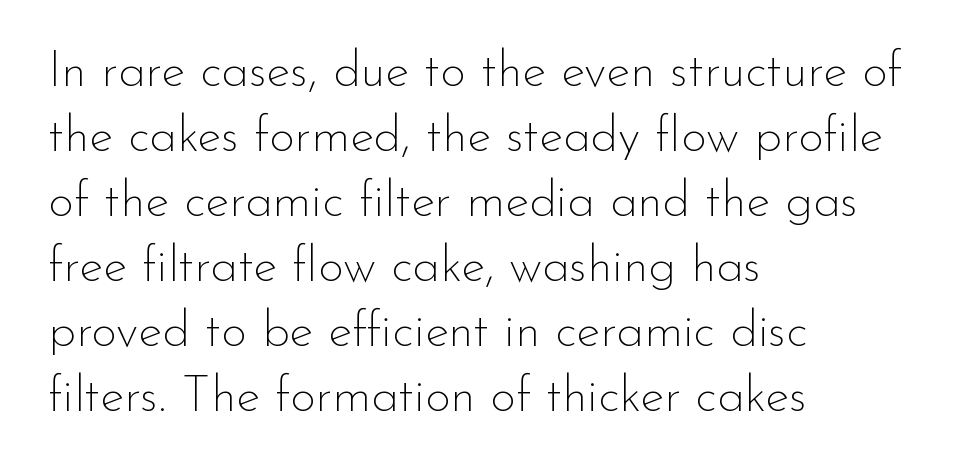
{"serif": "no", "italic": "no", "bold": "no", "weight": "thin", "width": "normal", "stroke_contrast": "low", "x_height": "small", "monospaced": "no", "underline": "no", "align": "left", "line_spacing": "normal", "line_spacing_ratio": 1.3, "letter_spacing": "normal", "letter_spacing_em": 0.0, "glyph_px": 50}
